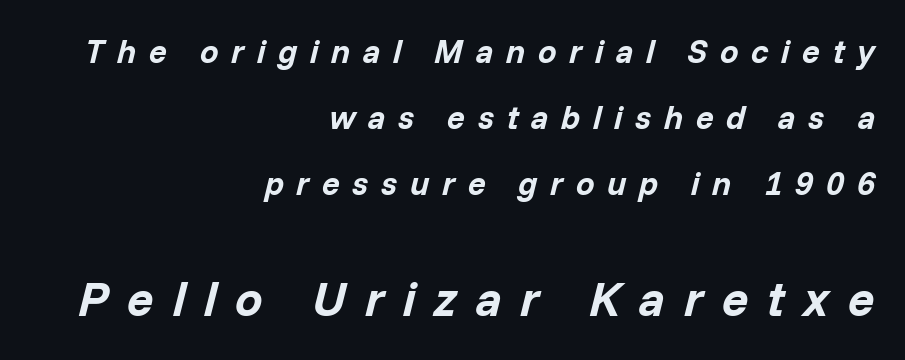
{"italic": "yes", "lean": "right", "slant_degrees": 14, "bold": "yes", "weight": "bold", "width": "normal", "stroke_contrast": "low", "x_height": "medium", "monospaced": "no", "underline": "no", "align": "right", "line_spacing": "loose", "line_spacing_ratio": 2.0, "letter_spacing": "wide", "letter_spacing_em": 0.38, "larger_block": "second", "size_ratio": 1.48, "glyph_px": 49}
